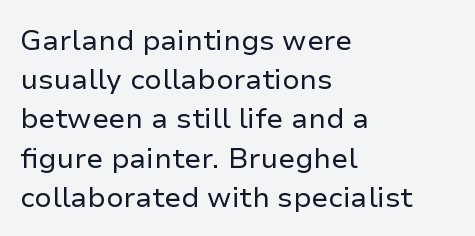
Q: Is the text bold? A: No.
Q: Is the text italic (slanted)? A: No, it is upright.
Q: Is the typeface a serif or a sans-serif typeface? A: Sans-serif.
Q: Is the text underlined? A: No.
Q: How is the paragraph aligned? A: Left-aligned.
Q: Is the spacing between letters normal or unusually wide? A: Normal.
Q: Is the spacing between lines tight, normal or loose? A: Normal.
Q: Width (condensed, normal, or wide)? A: Normal.
Q: Stroke contrast? A: Low.
Q: x-height? A: Medium.
Q: Monospaced? A: No.
